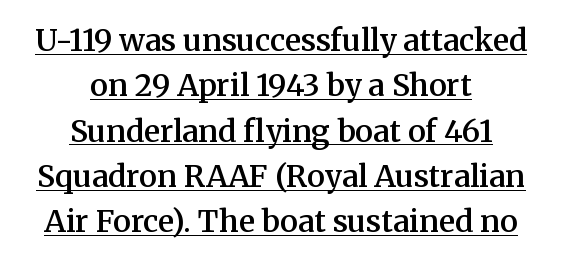
{"serif": "yes", "italic": "no", "bold": "semi", "weight": "semibold", "width": "normal", "stroke_contrast": "medium", "x_height": "medium", "monospaced": "no", "underline": "yes", "align": "center", "line_spacing": "normal", "line_spacing_ratio": 1.51, "letter_spacing": "normal", "letter_spacing_em": 0.0, "glyph_px": 30}
